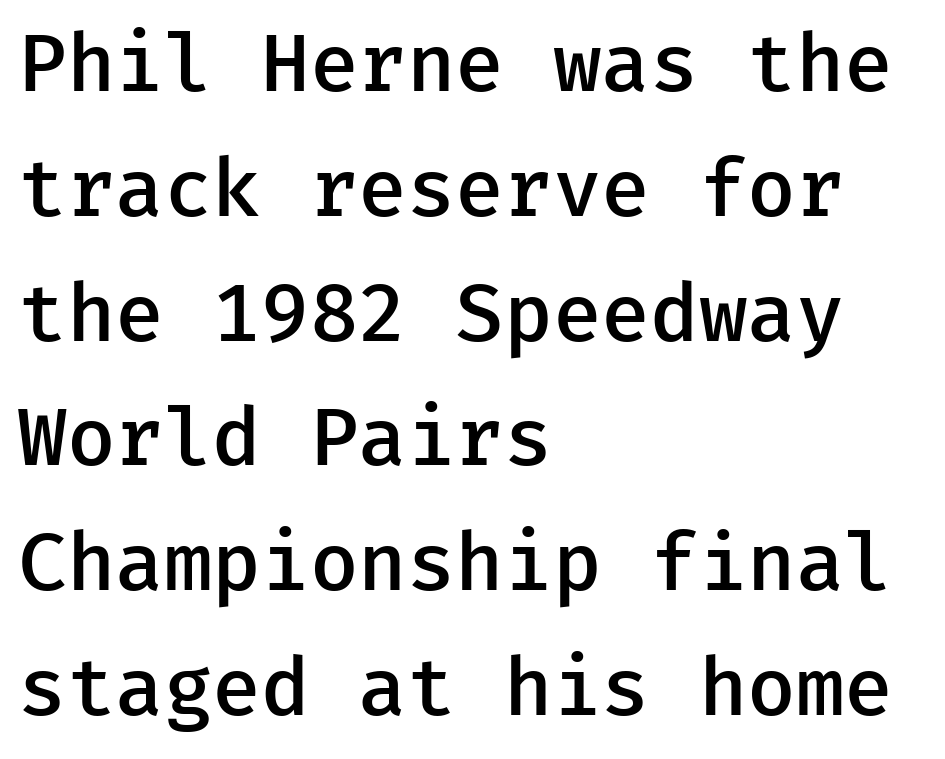
Q: Is the text bold? A: Semi-bold.
Q: Is the text italic (slanted)? A: No, it is upright.
Q: Is the typeface a serif or a sans-serif typeface? A: Sans-serif.
Q: Is the text underlined? A: No.
Q: How is the paragraph aligned? A: Left-aligned.
Q: Is the spacing between letters normal or unusually wide? A: Normal.
Q: Is the spacing between lines tight, normal or loose? A: Normal.
Q: Width (condensed, normal, or wide)? A: Normal.
Q: Stroke contrast? A: Low.
Q: x-height? A: Medium.
